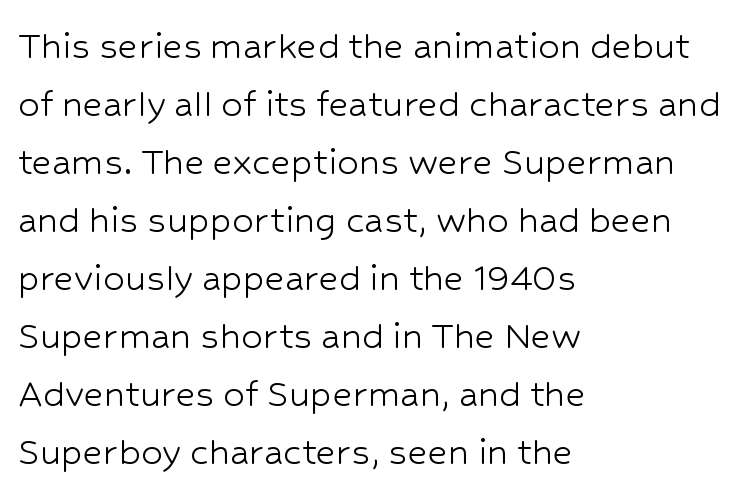
Note the varied advance widths — an 'i' is clearly narrower than an 'm'. Each row of text sits above clean, open space. Students, observe: this is what conventionally led text looks like. In CSS terms this would be text-align: left. The specimen reads as upright at a glance. How are the letters spaced? Ordinarily, with no added tracking.
